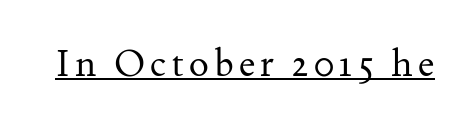
Q: Is the text bold? A: No.
Q: Is the text italic (slanted)? A: No, it is upright.
Q: Is the typeface a serif or a sans-serif typeface? A: Serif.
Q: Is the text underlined? A: Yes.
Q: Width (condensed, normal, or wide)? A: Normal.
Q: Stroke contrast? A: Medium.
Q: x-height? A: Small.
Q: Monospaced? A: No.
